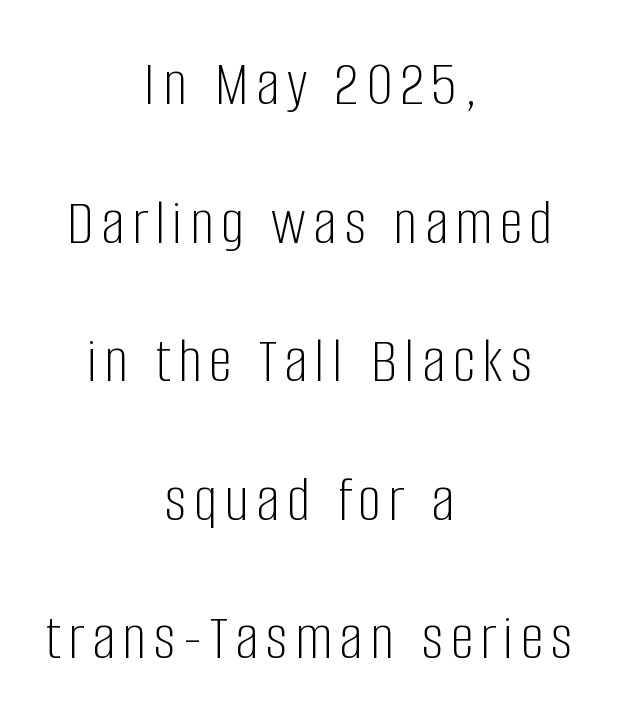
The image shows 66 px light, condensed sans-serif type, upright; set centered, loose line spacing (2.1x), not underlined; low stroke contrast and a large x-height.
